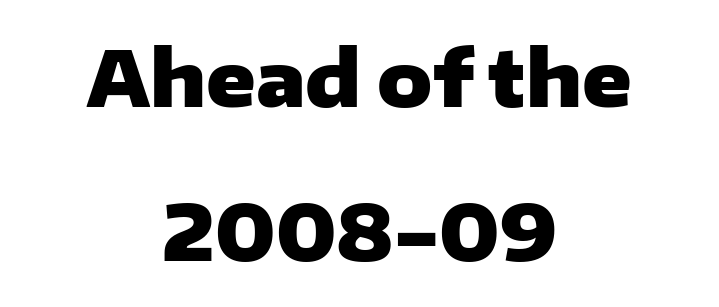
Q: Is the text bold? A: Yes.
Q: Is the text italic (slanted)? A: No, it is upright.
Q: Is the typeface a serif or a sans-serif typeface? A: Sans-serif.
Q: Is the text underlined? A: No.
Q: How is the paragraph aligned? A: Centered.
Q: Is the spacing between letters normal or unusually wide? A: Normal.
Q: Is the spacing between lines tight, normal or loose? A: Loose.
Q: Width (condensed, normal, or wide)? A: Wide.
Q: Stroke contrast? A: Low.
Q: x-height? A: Medium.
Q: Monospaced? A: No.
